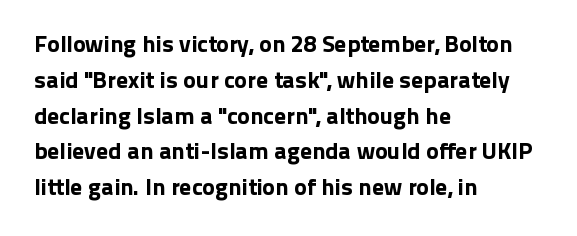
The image shows 24 px text type, upright; set left-aligned, normal line spacing (1.49x), normal letter spacing, not underlined.
